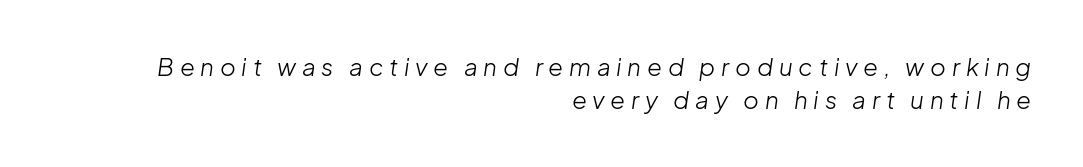
{"italic": "yes", "lean": "right", "slant_degrees": 8, "bold": "no", "underline": "no", "align": "right", "line_spacing": "normal", "line_spacing_ratio": 1.37, "letter_spacing": "wide", "letter_spacing_em": 0.24, "glyph_px": 24}
